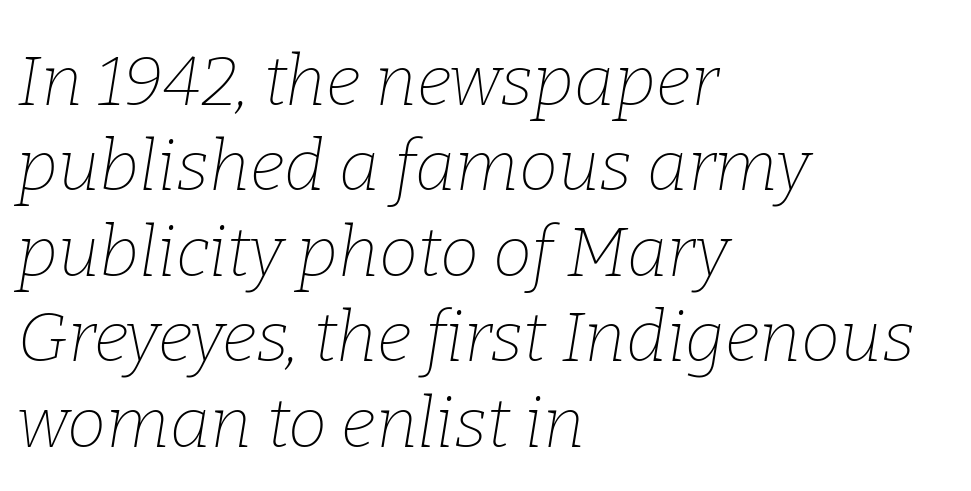
{"serif": "yes", "italic": "yes", "lean": "right", "slant_degrees": 9, "bold": "no", "weight": "thin", "width": "normal", "stroke_contrast": "low", "x_height": "medium", "monospaced": "no", "underline": "no", "align": "left", "line_spacing_ratio": 1.22, "letter_spacing": "normal", "letter_spacing_em": 0.0, "glyph_px": 70}
